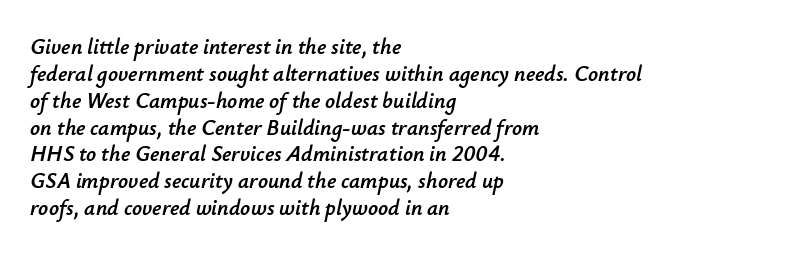
Q: Is the text italic (slanted)? A: Yes, it leans right by about 12 degrees.
Q: Is the text underlined? A: No.
Q: How is the paragraph aligned? A: Left-aligned.
Q: Is the spacing between letters normal or unusually wide? A: Normal.
